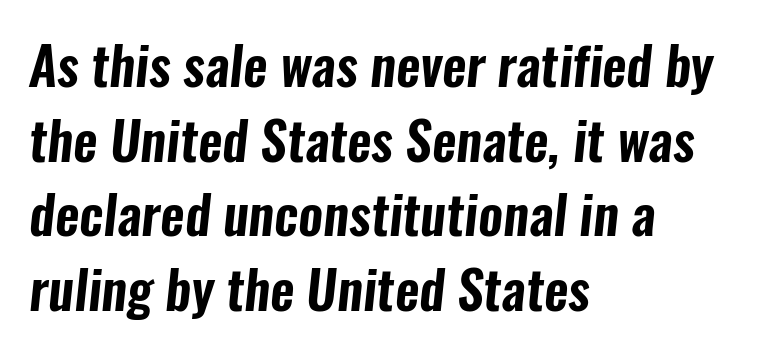
The image shows 53 px condensed sans-serif type; set left-aligned, normal line spacing (1.41x), normal letter spacing, not underlined; low stroke contrast and a medium x-height.
